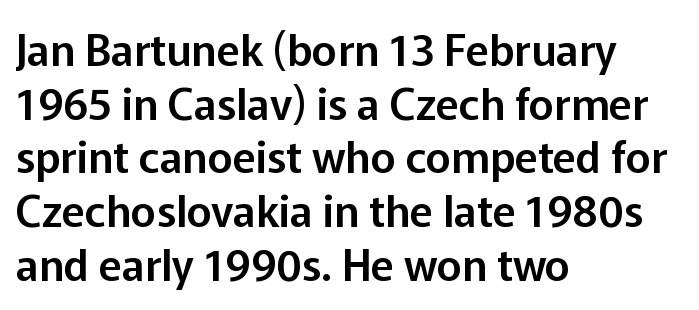
Q: Is the text italic (slanted)? A: No, it is upright.
Q: Is the typeface a serif or a sans-serif typeface? A: Sans-serif.
Q: Is the text underlined? A: No.
Q: How is the paragraph aligned? A: Left-aligned.
Q: Is the spacing between letters normal or unusually wide? A: Normal.
Q: Is the spacing between lines tight, normal or loose? A: Normal.
Q: Width (condensed, normal, or wide)? A: Normal.
Q: Stroke contrast? A: Low.
Q: x-height? A: Medium.
Q: Monospaced? A: No.
